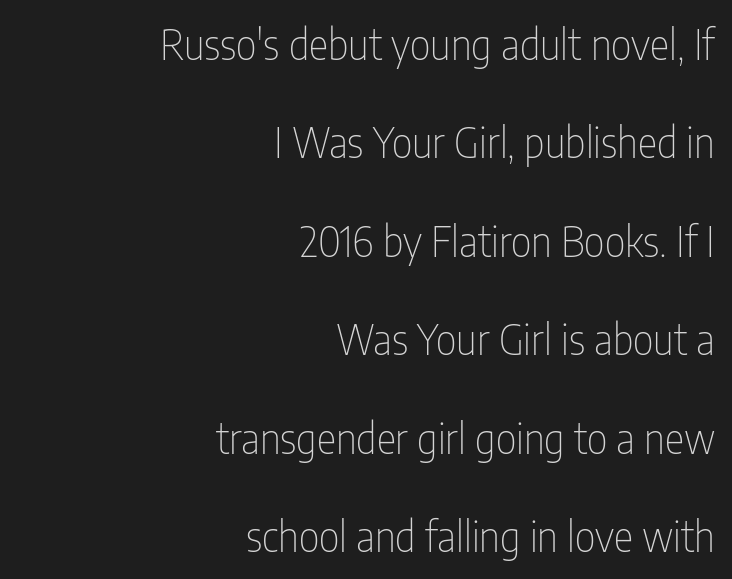
If you drew a ruler down the right edge, every line would touch it. Do the characters align in a grid? No, the font is proportional. Clear beneath every line of the passage. The line-height multiplier appears high, well above default. Does extra space separate the letters? No, they use regular spacing.
